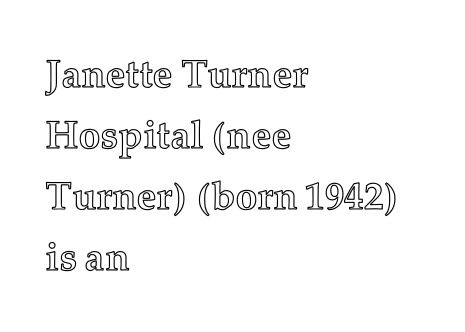
{"italic": "no", "width": "normal", "x_height": "medium", "monospaced": "no", "underline": "no", "align": "left", "line_spacing": "normal", "line_spacing_ratio": 1.56, "letter_spacing": "normal", "letter_spacing_em": 0.0, "glyph_px": 39}
